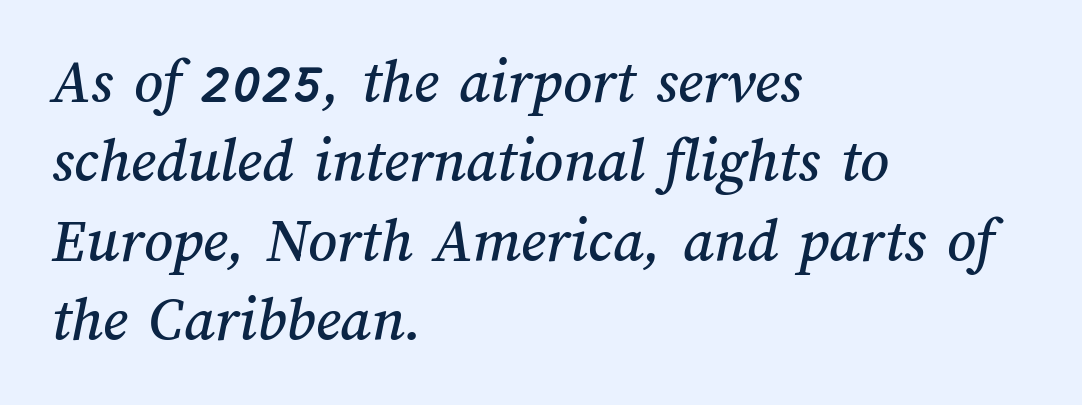
{"width": "normal", "stroke_contrast": "medium", "x_height": "medium", "monospaced": "no", "underline": "no", "align": "left", "line_spacing": "normal", "line_spacing_ratio": 1.26, "letter_spacing": "normal", "letter_spacing_em": 0.0, "glyph_px": 63}
